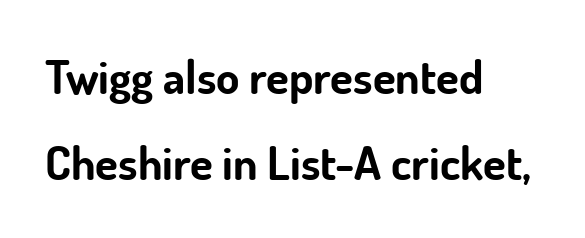
I'd describe the lettering as bold — thick and assertive. You could not count columns in this text — the font is proportionally spaced. Leftover space on each line is placed entirely after the last word. Students, note that the glyphs here touch the page at normal intervals. Nobody drew a line under any word here.
